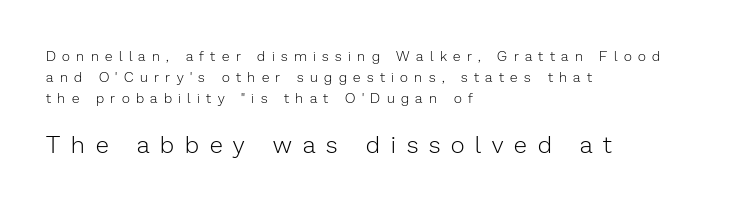
Q: Is the text bold? A: No.
Q: Is the text italic (slanted)? A: No, it is upright.
Q: Is the text underlined? A: No.
Q: How is the paragraph aligned? A: Left-aligned.
Q: Is the spacing between letters normal or unusually wide? A: Unusually wide.
Q: Is the spacing between lines tight, normal or loose? A: Normal.
Q: Which block of text is set in a larger size, the first (top) or the second (bottom)? A: The second (bottom) one.
